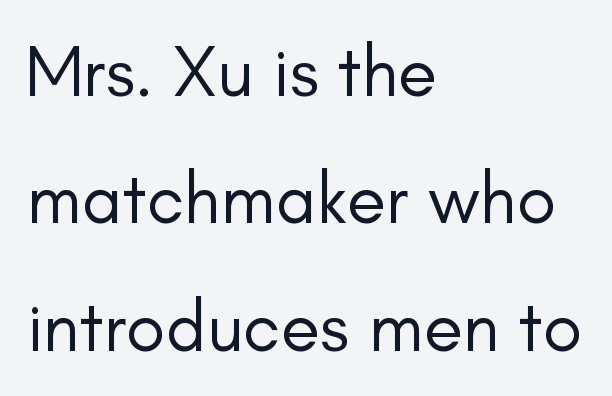
The image shows 72 px regular-weight sans-serif type, upright; set left-aligned, line spacing 1.77x, normal letter spacing, not underlined; low stroke contrast and a small x-height.
